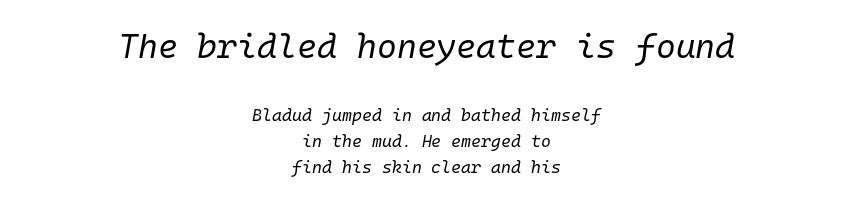
Q: Is the text bold? A: No.
Q: Is the text italic (slanted)? A: Yes, it leans right by about 10 degrees.
Q: Is the text underlined? A: No.
Q: How is the paragraph aligned? A: Centered.
Q: Is the spacing between letters normal or unusually wide? A: Normal.
Q: Is the spacing between lines tight, normal or loose? A: Normal.
Q: Which block of text is set in a larger size, the first (top) or the second (bottom)? A: The first (top) one.
Q: Width (condensed, normal, or wide)? A: Normal.
Q: Stroke contrast? A: Low.
Q: x-height? A: Medium.
Q: Monospaced? A: Yes.
